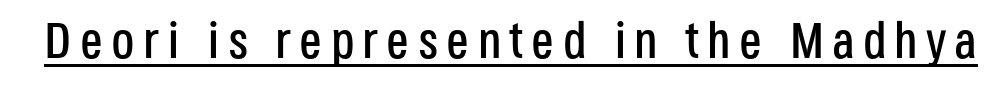
Q: Is the text italic (slanted)? A: No, it is upright.
Q: Is the typeface a serif or a sans-serif typeface? A: Sans-serif.
Q: Is the text underlined? A: Yes.
Q: Width (condensed, normal, or wide)? A: Condensed.
Q: Stroke contrast? A: Low.
Q: x-height? A: Large.
Q: Monospaced? A: No.
